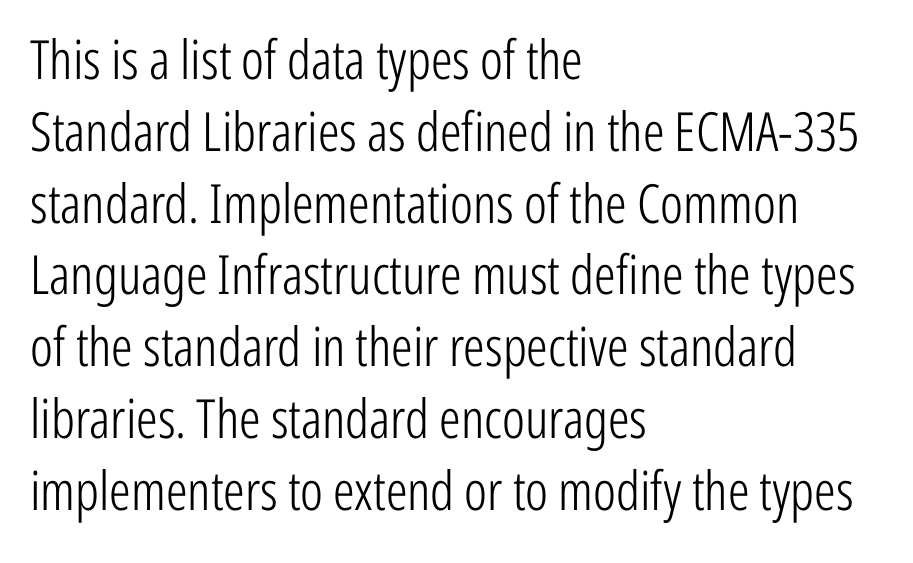
Each row of text sits above clean, open space. Visually the block forms a straight wall on the left and a jagged coastline on the right. Is the stroke heavy? The answer is a plain regular-or-lighter. Compared with typical body copy, the letter spacing here is the same. Normally led — the rows are evenly, conventionally spaced. The face used here is proportionally spaced, like ordinary book or web type.
